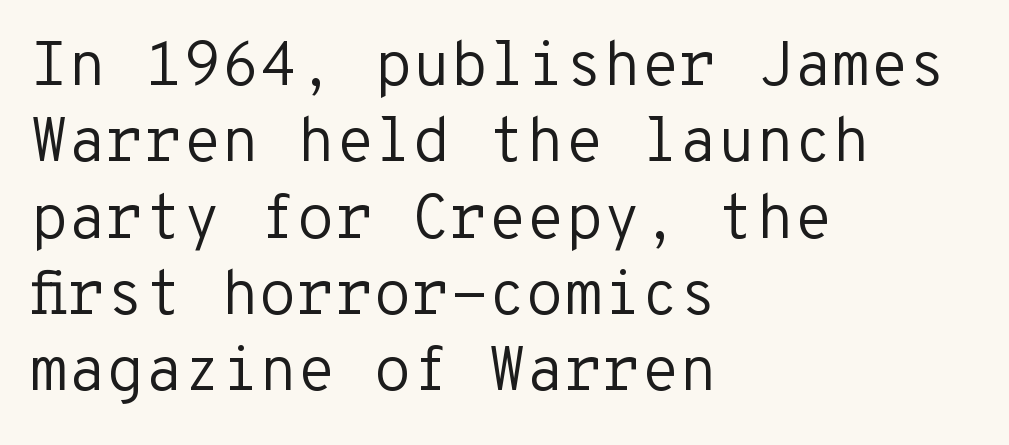
The image shows 62 px regular-weight sans-serif type, upright, monospaced; set left-aligned, line spacing 1.23x, normal letter spacing, not underlined; low stroke contrast and a medium x-height.
